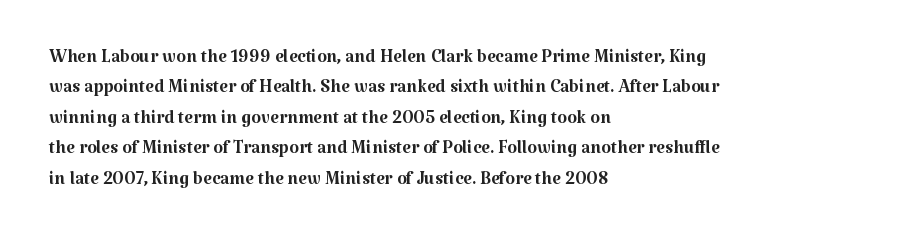
{"italic": "no", "bold": "no", "underline": "no", "align": "left", "line_spacing_ratio": 1.22, "letter_spacing": "normal", "letter_spacing_em": 0.0, "glyph_px": 25}
